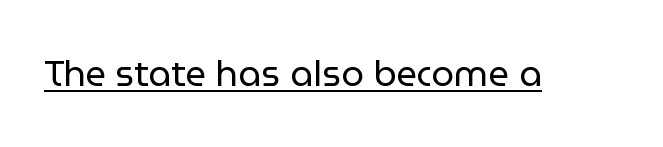
The image shows 36 px regular-weight sans-serif type, upright; set normal letter spacing, underlined; low stroke contrast and a medium x-height.
